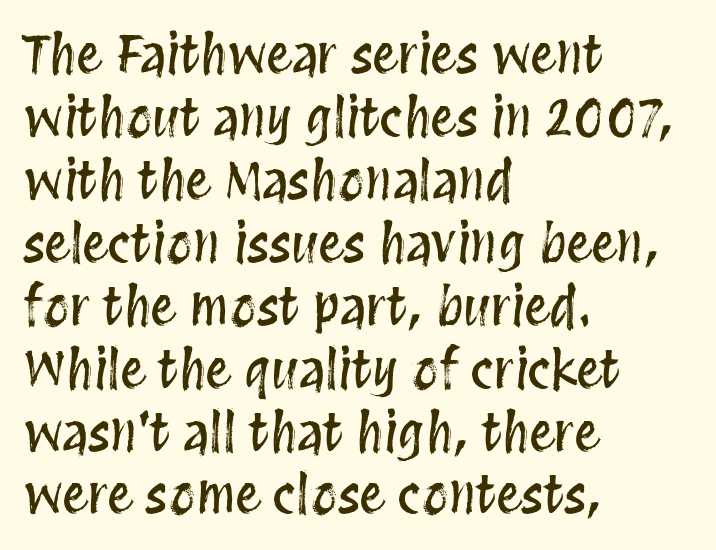
Notice how the stems are strictly vertical — no italics here. Character widths vary here, with narrow letters taking less room than wide ones. Each line starts at the same left margin while the right side varies. Letters rest on an invisible, unmarked baseline. No extra tracking has been applied to these lines.
